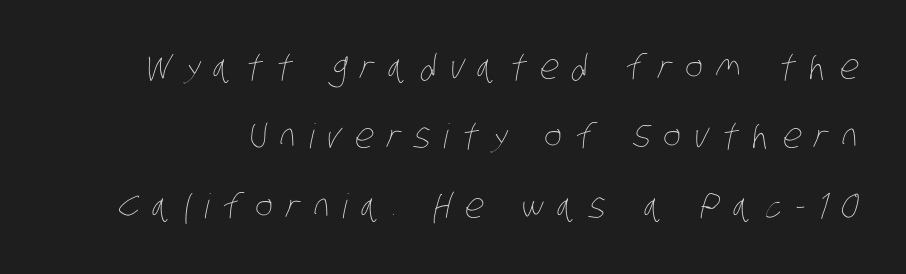
Q: Is the text bold? A: No.
Q: Is the text underlined? A: No.
Q: Is the spacing between letters normal or unusually wide? A: Unusually wide.
Q: Is the spacing between lines tight, normal or loose? A: Loose.
Q: Width (condensed, normal, or wide)? A: Condensed.
Q: Stroke contrast? A: Low.
Q: x-height? A: Large.
Q: Monospaced? A: No.
